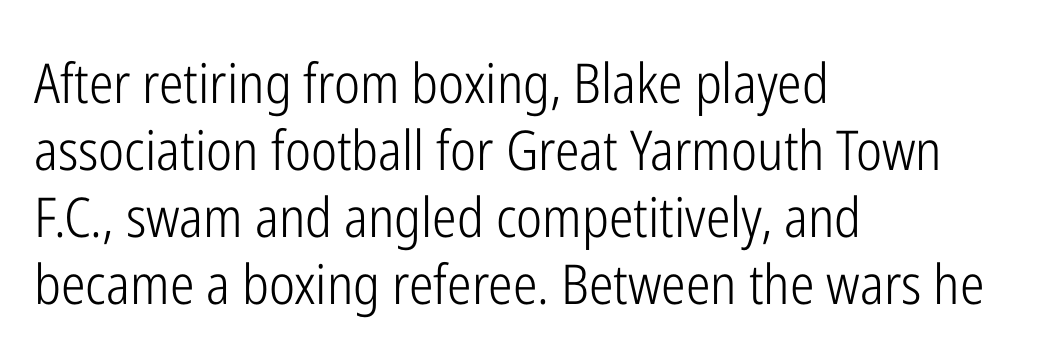
Q: Is the text bold? A: No.
Q: Is the text italic (slanted)? A: No, it is upright.
Q: Is the typeface a serif or a sans-serif typeface? A: Sans-serif.
Q: Is the text underlined? A: No.
Q: How is the paragraph aligned? A: Left-aligned.
Q: Is the spacing between letters normal or unusually wide? A: Normal.
Q: Width (condensed, normal, or wide)? A: Condensed.
Q: Stroke contrast? A: Low.
Q: x-height? A: Medium.
Q: Monospaced? A: No.
